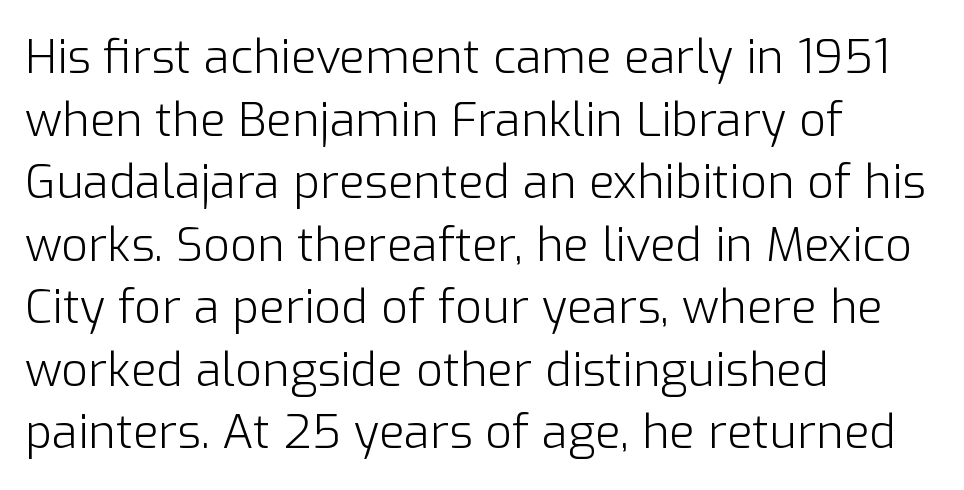
Bold? No — there's no thickening of the strokes. Quick note: underline off. Whoever set this chose a conventional vertical rhythm. The font family rendered here belongs to the sans-serif group. All the whitespace from short lines collects on the right. Tall strokes in this sample are plumb rather than angled.
